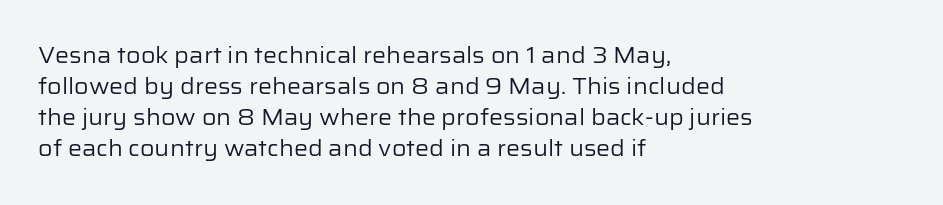
{"italic": "no", "bold": "no", "underline": "no", "align": "left", "line_spacing": "normal", "line_spacing_ratio": 1.41, "letter_spacing": "normal", "letter_spacing_em": 0.0, "glyph_px": 22}
